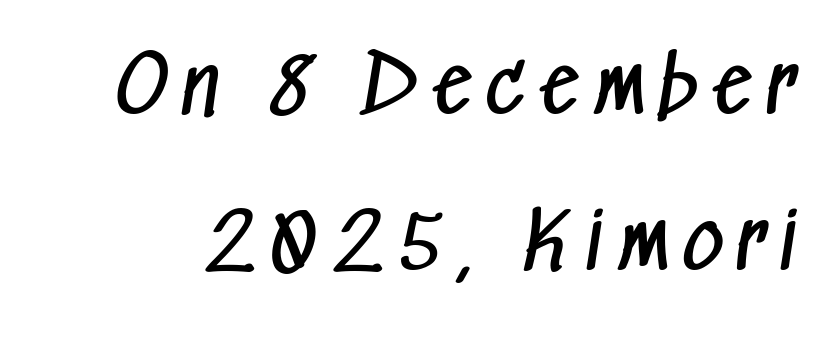
Letters rest on an invisible, unmarked baseline. Character widths vary here, with narrow letters taking less room than wide ones. The face used here is a sans, in the tradition of grotesques and geometrics. Is there much room between lines? Yes — plenty of vertical air separates them.
